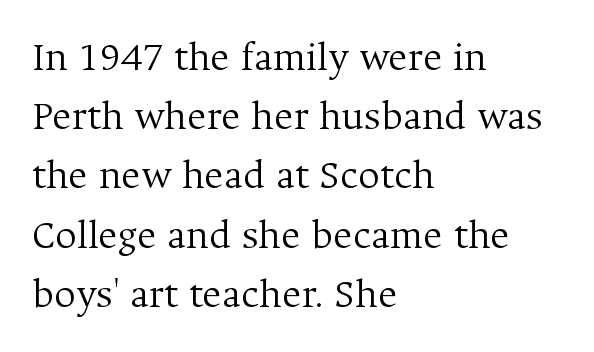
{"serif": "yes", "italic": "no", "bold": "no", "weight": "light", "width": "normal", "stroke_contrast": "medium", "x_height": "medium", "monospaced": "no", "underline": "no", "align": "left", "line_spacing": "normal", "line_spacing_ratio": 1.41, "letter_spacing": "normal", "letter_spacing_em": 0.0, "glyph_px": 42}
